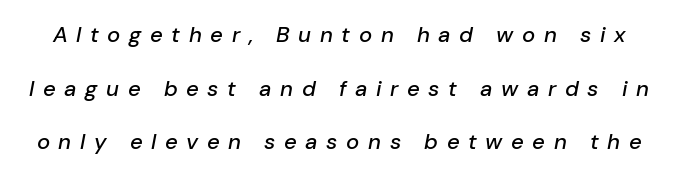
Compared with typical body copy, the letter spacing here is much looser. If you measured baseline to baseline, you'd find a long distance. Unmarked baselines from the first word to the last. There's an unmistakable incline to the writing here.
